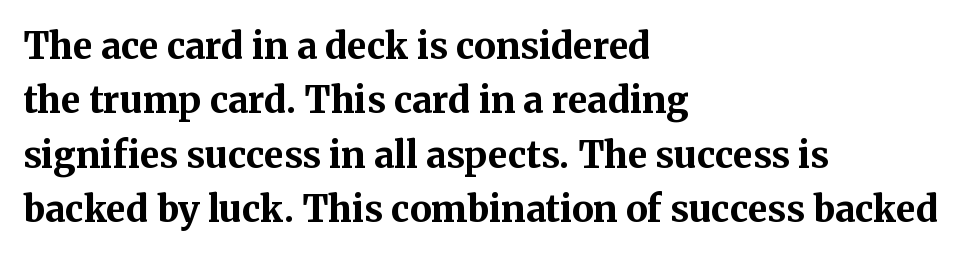
The image shows 36 px bold serif type, upright; set left-aligned, normal line spacing (1.51x), normal letter spacing, not underlined; medium stroke contrast and a medium x-height.
